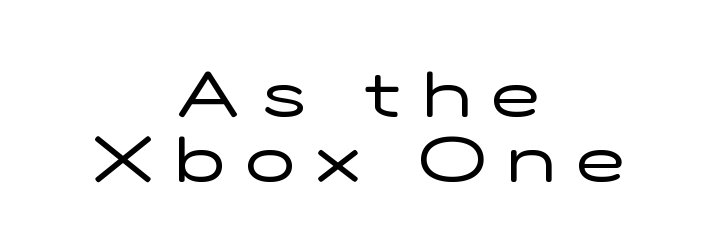
Think of a printed novel: that variable character pitch is what you see here. This sample is center-justified, so both line endings float freely. Is the letter spacing exaggerated? Yes — the characters are pushed far apart. Posture: straight, roman, zero tilt.
